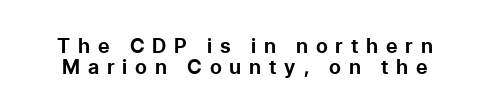
{"italic": "no", "bold": "yes", "underline": "no", "line_spacing": "tight", "line_spacing_ratio": 1.03, "letter_spacing": "wide", "letter_spacing_em": 0.39, "glyph_px": 20}
